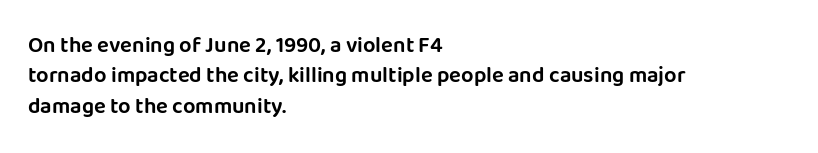
The image shows 22 px text type, upright; set left-aligned, normal line spacing (1.38x), normal letter spacing, not underlined.
